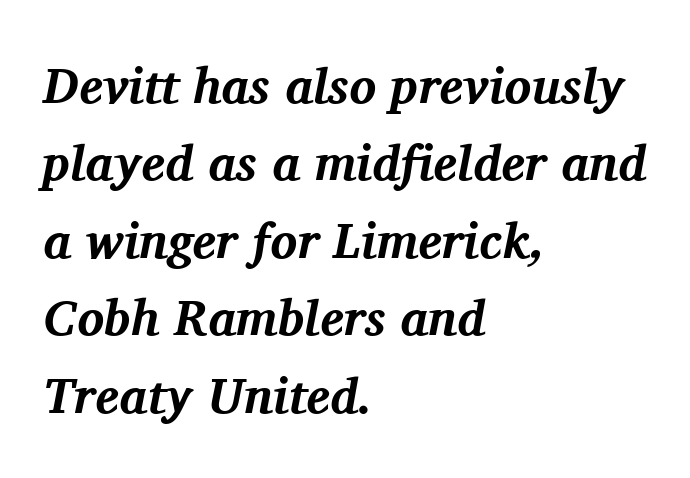
Q: Is the text bold? A: Yes.
Q: Is the text italic (slanted)? A: Yes, it leans right by about 11 degrees.
Q: Is the typeface a serif or a sans-serif typeface? A: Serif.
Q: Is the text underlined? A: No.
Q: How is the paragraph aligned? A: Left-aligned.
Q: Is the spacing between letters normal or unusually wide? A: Normal.
Q: Is the spacing between lines tight, normal or loose? A: Normal.
Q: Width (condensed, normal, or wide)? A: Normal.
Q: Stroke contrast? A: Medium.
Q: x-height? A: Medium.
Q: Monospaced? A: No.
